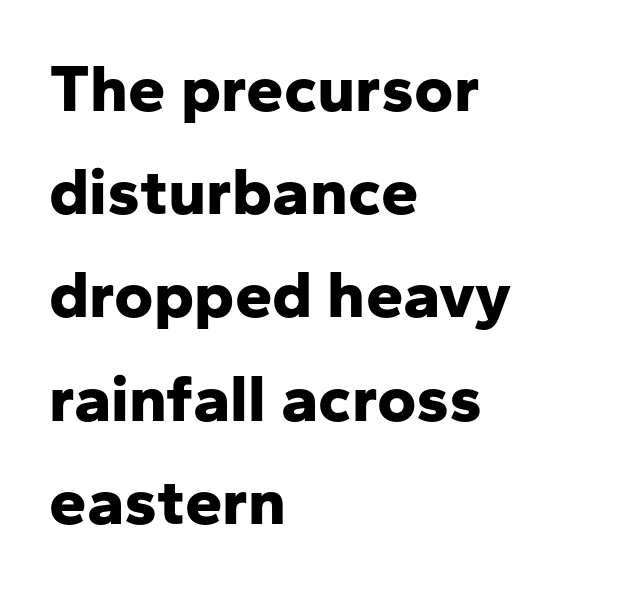
Think of a printed novel: that variable character pitch is what you see here. Characters follow at the spacing the type designer built in. Each new line begins a customary step beneath the previous one. As a designer I'd log this as weight 700, bold.
